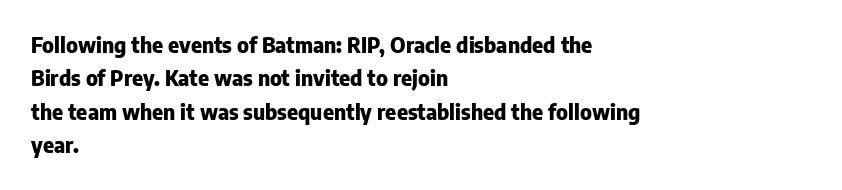
The lines sit at an ordinary, default distance from one another. Bare-footed words on every line. The rendering uses a bold face; every stroke is thick and dark. Posture: upright roman.
